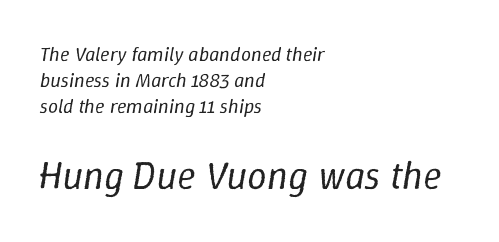
{"italic": "yes", "lean": "right", "slant_degrees": 9, "bold": "no", "weight": "regular", "width": "normal", "stroke_contrast": "low", "x_height": "medium", "monospaced": "no", "underline": "no", "align": "left", "line_spacing": "normal", "line_spacing_ratio": 1.29, "letter_spacing": "normal", "letter_spacing_em": 0.0, "larger_block": "second", "size_ratio": 1.95, "glyph_px": 39}
